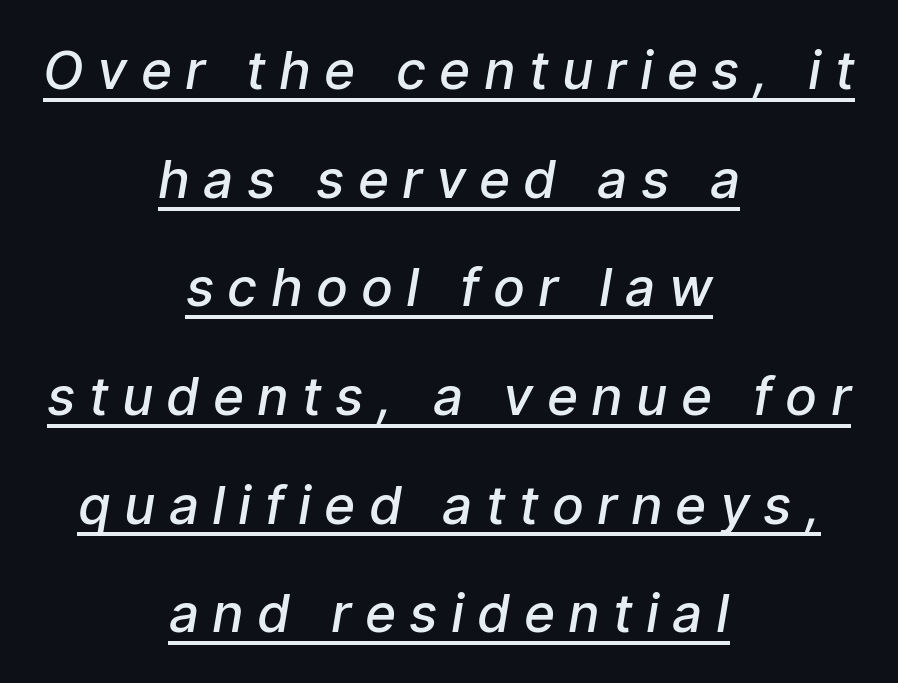
Q: Is the text bold? A: Semi-bold.
Q: Is the typeface a serif or a sans-serif typeface? A: Sans-serif.
Q: Is the text underlined? A: Yes.
Q: How is the paragraph aligned? A: Centered.
Q: Is the spacing between letters normal or unusually wide? A: Unusually wide.
Q: Is the spacing between lines tight, normal or loose? A: Loose.
Q: Width (condensed, normal, or wide)? A: Normal.
Q: Stroke contrast? A: Low.
Q: x-height? A: Medium.
Q: Monospaced? A: No.
